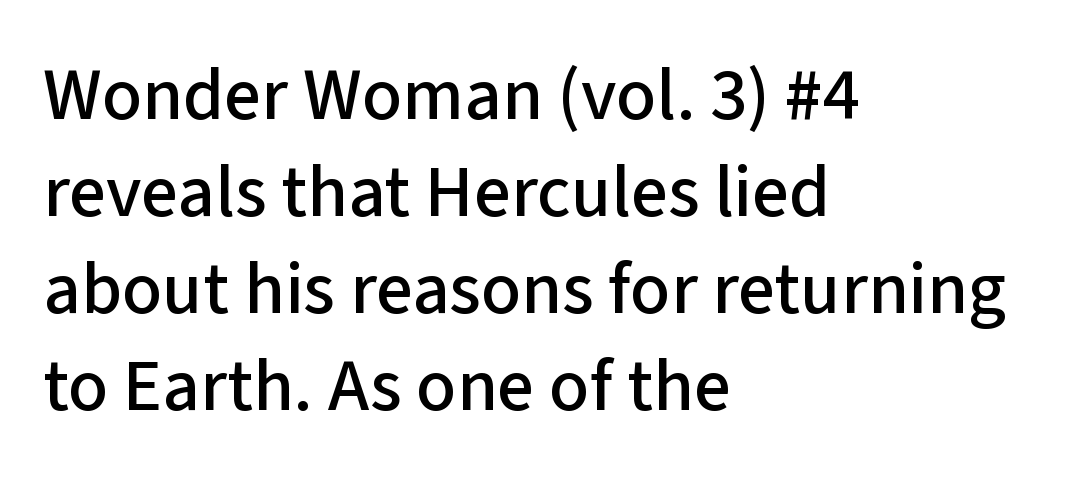
Think of a printed novel: that variable character pitch is what you see here. Reading down the block, your eye returns to a fixed left position each line. How are the letters spaced? Ordinarily, with no added tracking. Clear beneath every line of the passage. Students, observe: this is what conventionally led text looks like.
